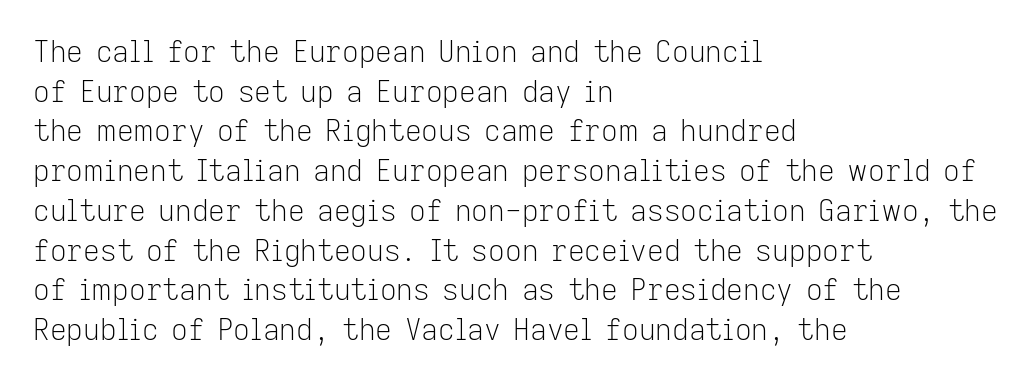
Notice how the stems are strictly vertical — no italics here. The strokes are not fattened; the text isn't bold. The letterforms sit shoulder to shoulder at normal distance. The strip under each line holds only bare page.
